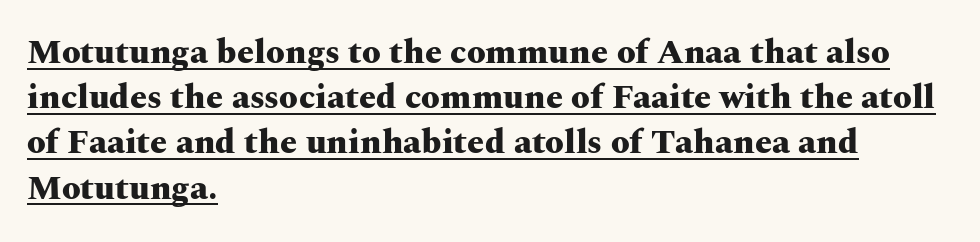
Q: Is the text bold? A: Yes.
Q: Is the text italic (slanted)? A: No, it is upright.
Q: Is the typeface a serif or a sans-serif typeface? A: Serif.
Q: Is the text underlined? A: Yes.
Q: How is the paragraph aligned? A: Left-aligned.
Q: Is the spacing between letters normal or unusually wide? A: Normal.
Q: Is the spacing between lines tight, normal or loose? A: Normal.
Q: Width (condensed, normal, or wide)? A: Wide.
Q: Stroke contrast? A: Medium.
Q: x-height? A: Medium.
Q: Monospaced? A: No.
